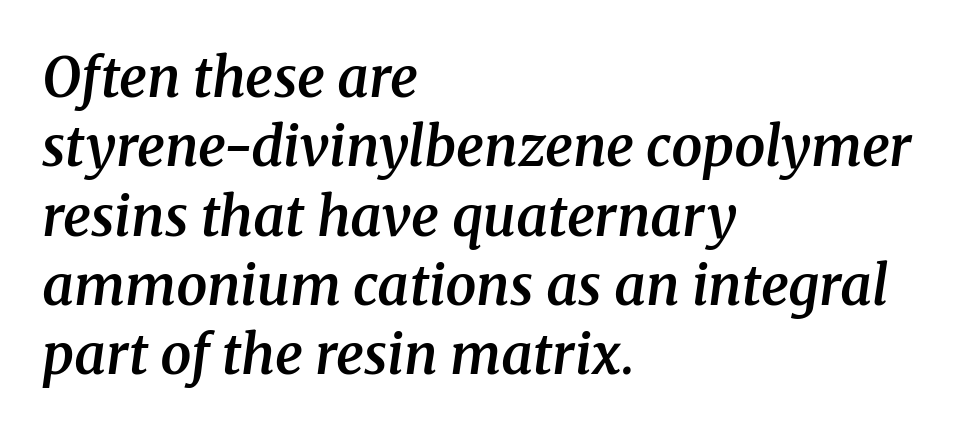
Caption: semibold face, moderately heavy strokes. The text carries the slant typical of an italic or oblique font. A typesetter would call this proportional, since set widths differ per character. Honestly, the letter spacing is just normal — you wouldn't notice it. The text block is weighted toward the left margin, trailing off unevenly rightward. The letters carry serifs — small finishing strokes at the ends of their stems.
